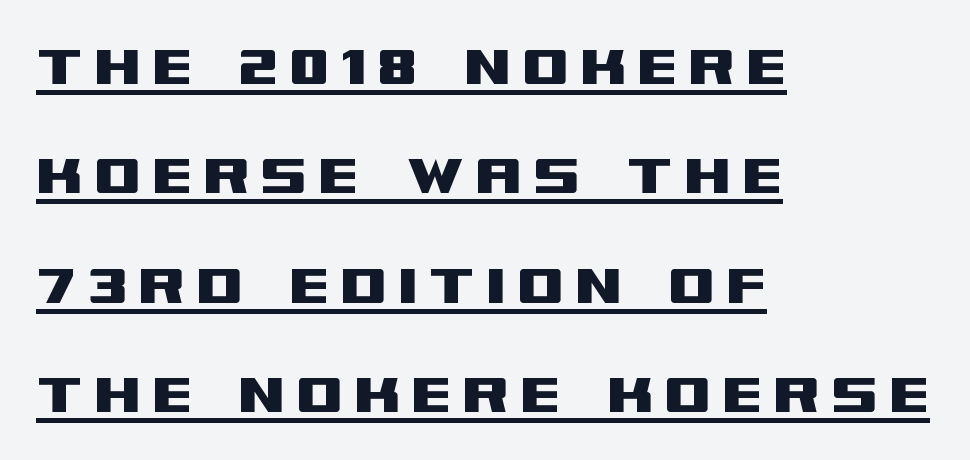
The image shows 68 px wide sans-serif type, upright; set left-aligned, normal line spacing (1.61x), underlined; medium stroke contrast and a large x-height.
